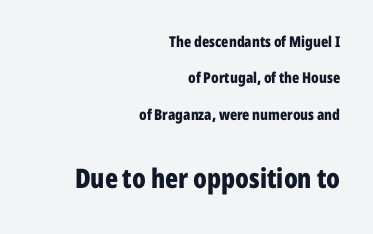
Q: Is the text bold? A: Yes.
Q: Is the text italic (slanted)? A: No, it is upright.
Q: Is the text underlined? A: No.
Q: How is the paragraph aligned? A: Right-aligned.
Q: Is the spacing between letters normal or unusually wide? A: Normal.
Q: Is the spacing between lines tight, normal or loose? A: Loose.
Q: Which block of text is set in a larger size, the first (top) or the second (bottom)? A: The second (bottom) one.
